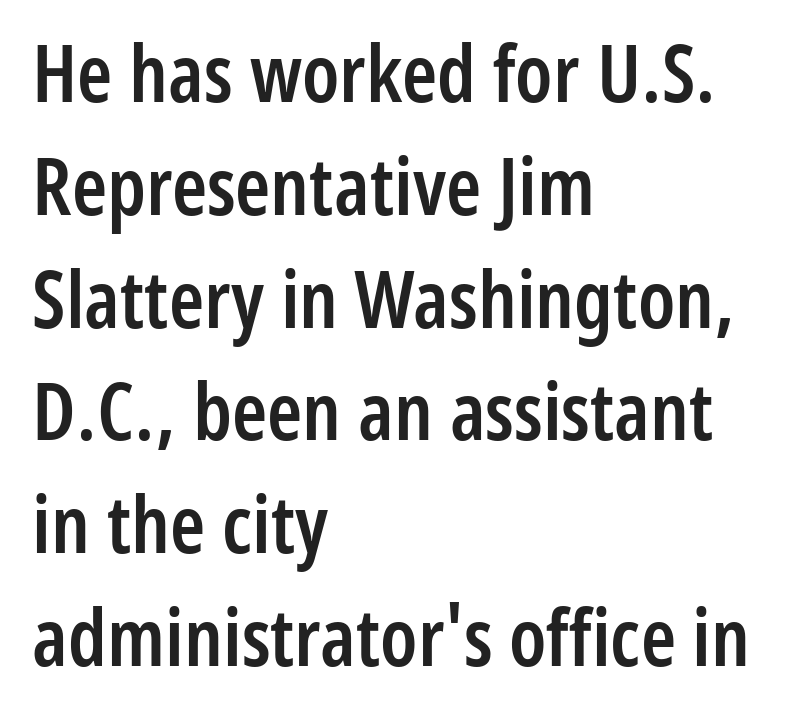
The image shows 80 px semibold, condensed sans-serif type, upright; set left-aligned, normal line spacing (1.41x), normal letter spacing, not underlined; low stroke contrast and a medium x-height.
